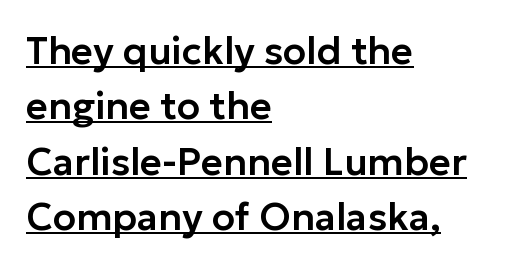
Q: Is the text italic (slanted)? A: No, it is upright.
Q: Is the typeface a serif or a sans-serif typeface? A: Sans-serif.
Q: Is the text underlined? A: Yes.
Q: How is the paragraph aligned? A: Left-aligned.
Q: Is the spacing between letters normal or unusually wide? A: Normal.
Q: Is the spacing between lines tight, normal or loose? A: Normal.
Q: Width (condensed, normal, or wide)? A: Normal.
Q: Stroke contrast? A: Low.
Q: x-height? A: Medium.
Q: Monospaced? A: No.
